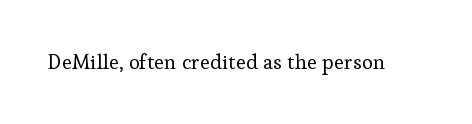
The passage shown is not underscored anywhere. The font's upright variant was chosen for this text. Stems here are at most as thick as an everyday book face. Observe the ordinary spacing: letters are neighbours, not strangers.
